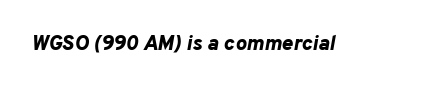
Letters rest on an invisible, unmarked baseline. Between one letter and the next there's only the usual sliver of space. Typographic density is high because the face is bold. When letters slant like this, we call the style italic.
